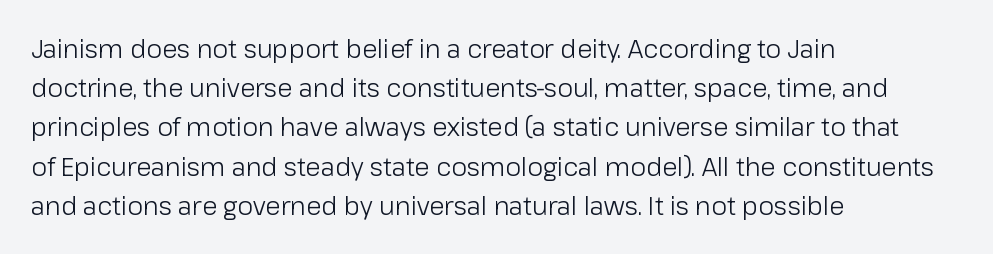
The image shows 25 px text type, upright; set left-aligned, normal line spacing (1.57x), normal letter spacing, not underlined.
